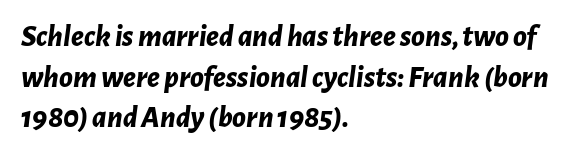
{"italic": "yes", "lean": "right", "slant_degrees": 7, "bold": "yes", "weight": "bold", "width": "normal", "stroke_contrast": "low", "x_height": "medium", "monospaced": "no", "underline": "no", "align": "left", "line_spacing": "normal", "line_spacing_ratio": 1.31, "letter_spacing": "normal", "letter_spacing_em": 0.0, "glyph_px": 31}
